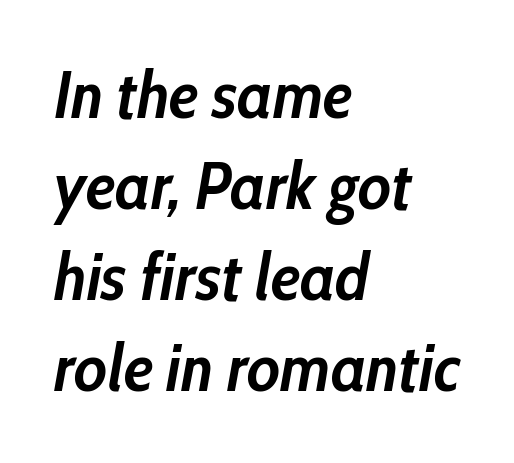
The image shows 66 px semibold, condensed type, italic (leaning right); set left-aligned, normal line spacing (1.38x), normal letter spacing, not underlined; low stroke contrast and a medium x-height.
